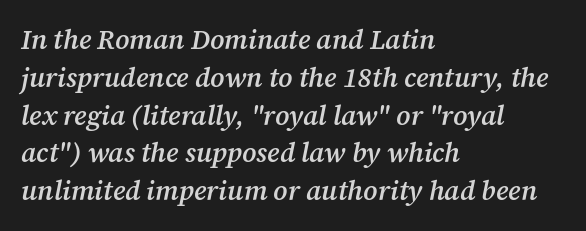
Q: Is the text bold? A: Semi-bold.
Q: Is the text italic (slanted)? A: Yes, it leans right by about 12 degrees.
Q: Is the text underlined? A: No.
Q: How is the paragraph aligned? A: Left-aligned.
Q: Is the spacing between letters normal or unusually wide? A: Normal.
Q: Is the spacing between lines tight, normal or loose? A: Normal.
